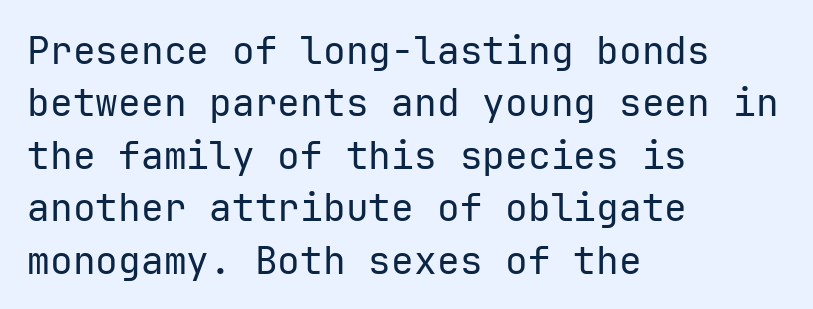
Q: Is the text bold? A: No.
Q: Is the text italic (slanted)? A: No, it is upright.
Q: Is the typeface a serif or a sans-serif typeface? A: Sans-serif.
Q: Is the text underlined? A: No.
Q: How is the paragraph aligned? A: Left-aligned.
Q: Is the spacing between letters normal or unusually wide? A: Normal.
Q: Is the spacing between lines tight, normal or loose? A: Normal.
Q: Width (condensed, normal, or wide)? A: Normal.
Q: Stroke contrast? A: Low.
Q: x-height? A: Medium.
